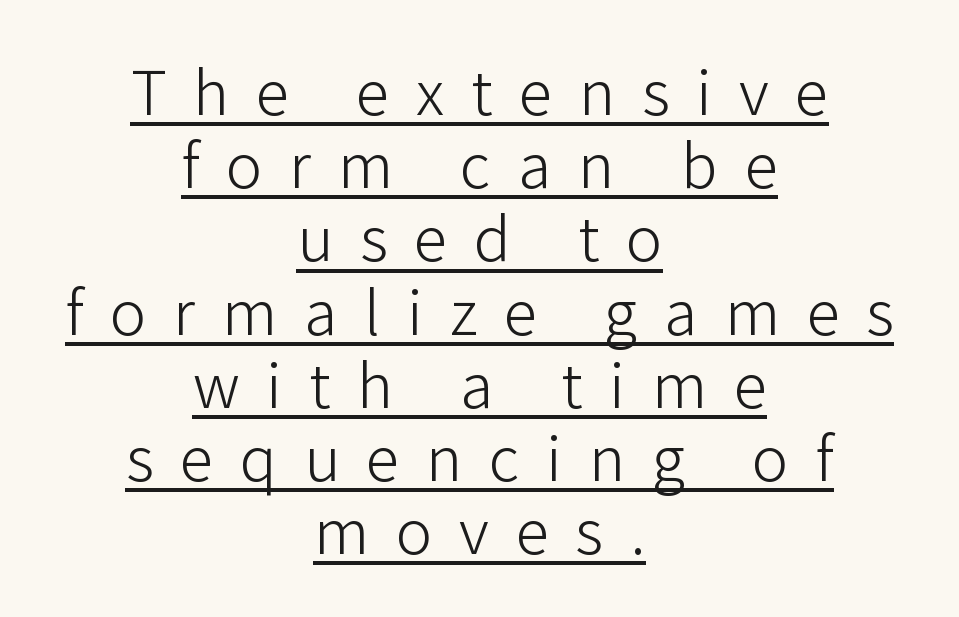
Leftover space on each line is divided equally before and after the words. Nope, no serifs anywhere on these letters. The line texture is sparse and dotted thanks to wide tracking. You could not count columns in this text — the font is proportionally spaced.
